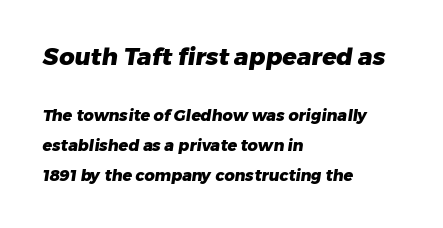
Bold? Absolutely — the strokes are thick and heavy. Large over small — that's the arrangement of the two blocks here. The compositor pushed each line to the left boundary. Nobody touched the tracking dial on this one. The zone under the glyphs is completely vacant.
